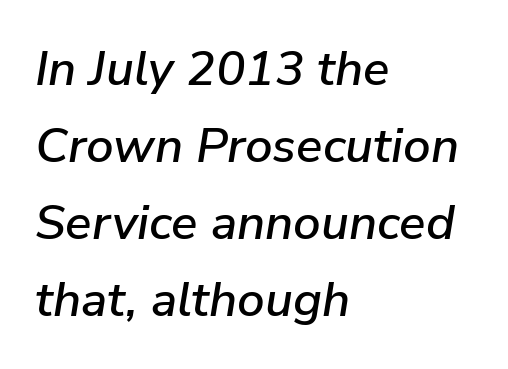
{"italic": "yes", "lean": "right", "slant_degrees": 9, "width": "normal", "stroke_contrast": "low", "x_height": "medium", "monospaced": "no", "underline": "no", "align": "left", "line_spacing": "normal", "line_spacing_ratio": 1.57, "letter_spacing": "normal", "letter_spacing_em": 0.0, "glyph_px": 49}
